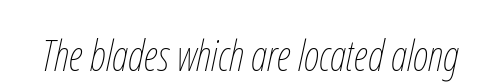
Q: Is the text bold? A: No.
Q: Is the text italic (slanted)? A: Yes, it leans right by about 12 degrees.
Q: Is the text underlined? A: No.
Q: Is the spacing between letters normal or unusually wide? A: Normal.
Q: Width (condensed, normal, or wide)? A: Condensed.
Q: Stroke contrast? A: Low.
Q: x-height? A: Medium.
Q: Monospaced? A: No.
